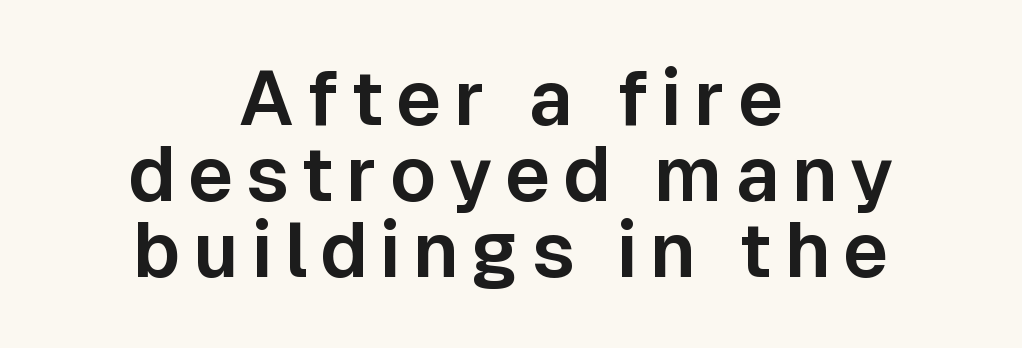
The image shows 77 px sans-serif type, upright; set centered, tight line spacing (0.99x), not underlined; low stroke contrast and a medium x-height.
